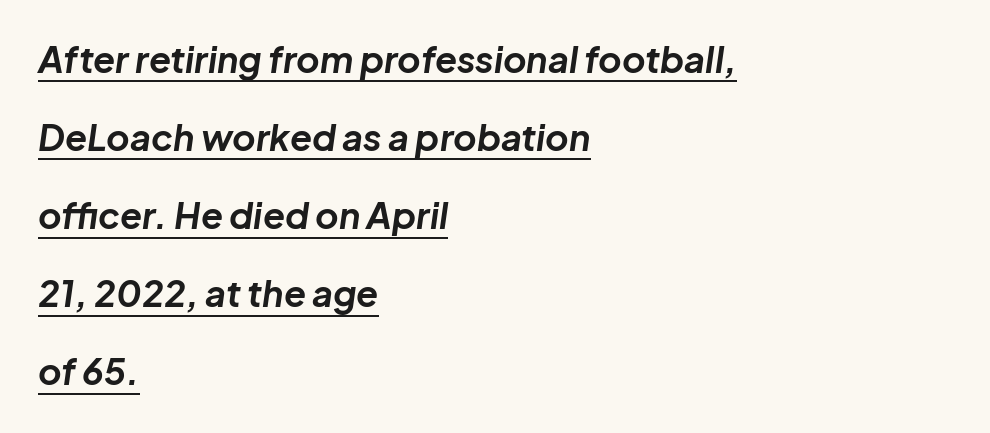
Q: Is the text bold? A: Yes.
Q: Is the text italic (slanted)? A: Yes, it leans right by about 8 degrees.
Q: Is the text underlined? A: Yes.
Q: How is the paragraph aligned? A: Left-aligned.
Q: Is the spacing between letters normal or unusually wide? A: Normal.
Q: Is the spacing between lines tight, normal or loose? A: Loose.
Q: Width (condensed, normal, or wide)? A: Normal.
Q: Stroke contrast? A: Low.
Q: x-height? A: Medium.
Q: Monospaced? A: No.
